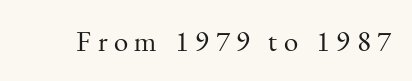
The face looks like a standard text weight, possibly lighter. What kind of face is this? One with serifs. This is the regular roman posture of the typeface. Someone cranked the tracking dial way up on this one. Proportional: the letters do not fall into vertical columns. Descender tails drop into unmarked territory.
